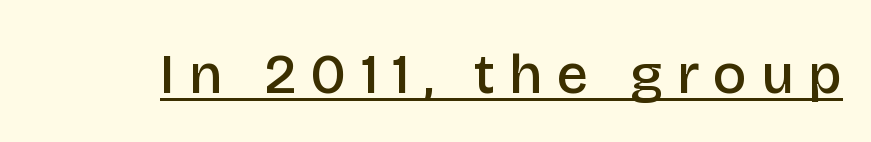
Q: Is the text bold? A: Semi-bold.
Q: Is the text italic (slanted)? A: No, it is upright.
Q: Is the typeface a serif or a sans-serif typeface? A: Sans-serif.
Q: Is the text underlined? A: Yes.
Q: Is the spacing between letters normal or unusually wide? A: Unusually wide.
Q: Width (condensed, normal, or wide)? A: Normal.
Q: Stroke contrast? A: Low.
Q: x-height? A: Large.
Q: Monospaced? A: No.
